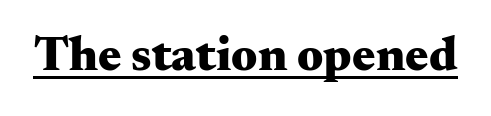
The image shows 49 px heavy, wide serif type, upright; set normal letter spacing, underlined; medium stroke contrast and a small x-height.
